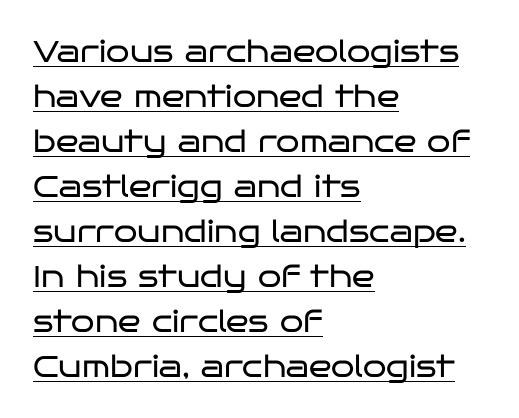
{"serif": "no", "italic": "no", "bold": "no", "weight": "regular", "width": "wide", "stroke_contrast": "low", "x_height": "large", "monospaced": "no", "underline": "yes", "align": "left", "line_spacing": "normal", "line_spacing_ratio": 1.5, "letter_spacing": "normal", "letter_spacing_em": 0.0, "glyph_px": 30}
